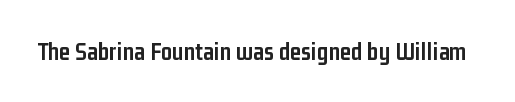
Q: Is the text bold? A: Yes.
Q: Is the text italic (slanted)? A: No, it is upright.
Q: Is the text underlined? A: No.
Q: Is the spacing between letters normal or unusually wide? A: Normal.
